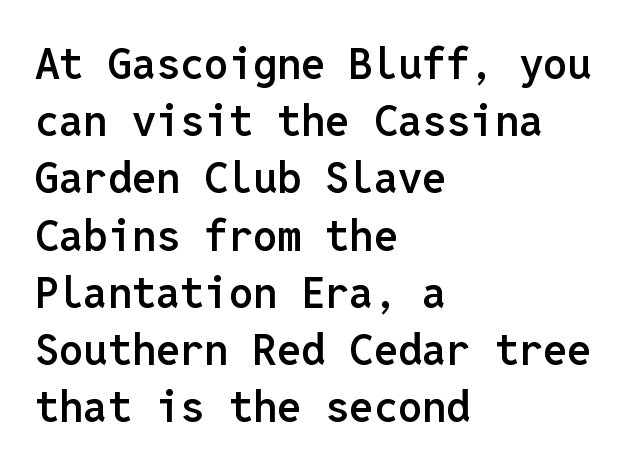
{"serif": "no", "italic": "no", "bold": "semi", "weight": "semibold", "width": "normal", "stroke_contrast": "low", "x_height": "medium", "monospaced": "yes", "underline": "no", "align": "left", "line_spacing": "normal", "line_spacing_ratio": 1.33, "letter_spacing": "normal", "letter_spacing_em": 0.0, "glyph_px": 43}
